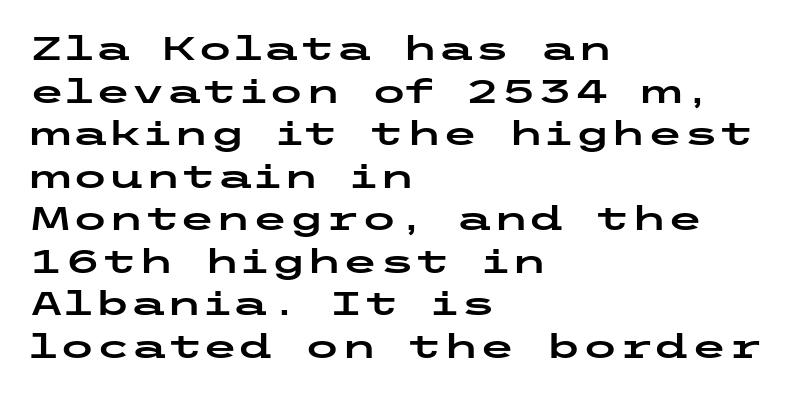
The image shows 33 px wide sans-serif type, upright; set left-aligned, normal line spacing (1.29x), normal letter spacing, not underlined; low stroke contrast and a medium x-height.
